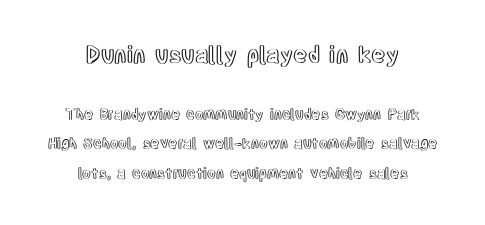
Horizontally, the lines are justified to the midpoint only. Upright lettering throughout. The foot of each line stays bare and open. You get the large type first, then a drop to smaller type.
